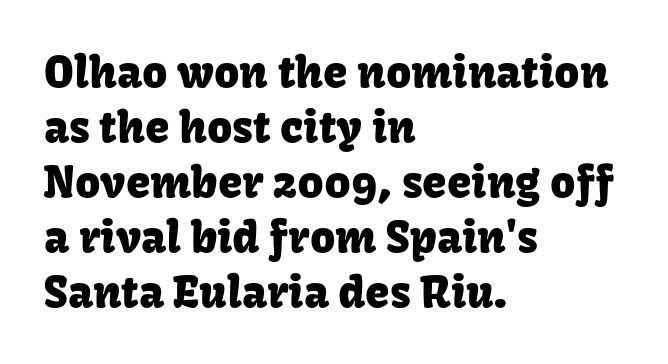
In terms of posture, this sample is upright. No feet cap the strokes, marking this as sans-serif type. The passage shown is not underscored anywhere. Characters follow at the spacing the type designer built in.
